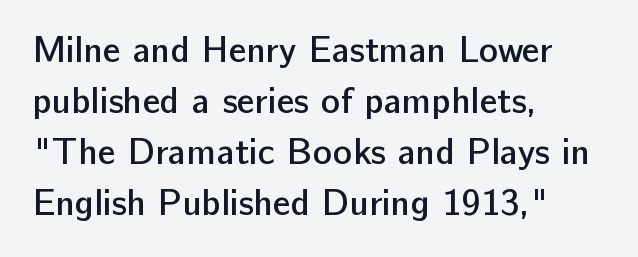
Q: Is the text bold? A: Semi-bold.
Q: Is the text italic (slanted)? A: No, it is upright.
Q: Is the typeface a serif or a sans-serif typeface? A: Sans-serif.
Q: Is the text underlined? A: No.
Q: How is the paragraph aligned? A: Left-aligned.
Q: Is the spacing between letters normal or unusually wide? A: Normal.
Q: Is the spacing between lines tight, normal or loose? A: Normal.
Q: Width (condensed, normal, or wide)? A: Normal.
Q: Stroke contrast? A: Low.
Q: x-height? A: Medium.
Q: Monospaced? A: No.
